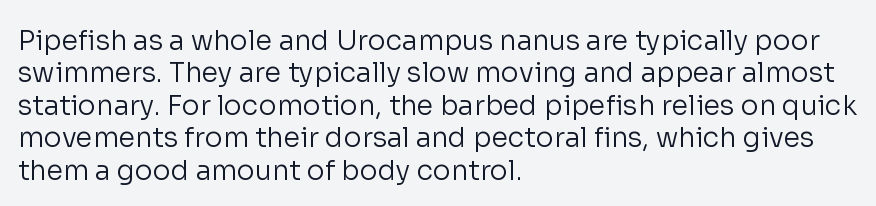
The font is comparable to plain body text, perhaps lighter. Line starts are locked; line ends wander. Nothing unusual about the tracking: characters are spaced as the font intends. The type sits square on the baseline with zero lean. Rule under the text: the space is simply empty.
